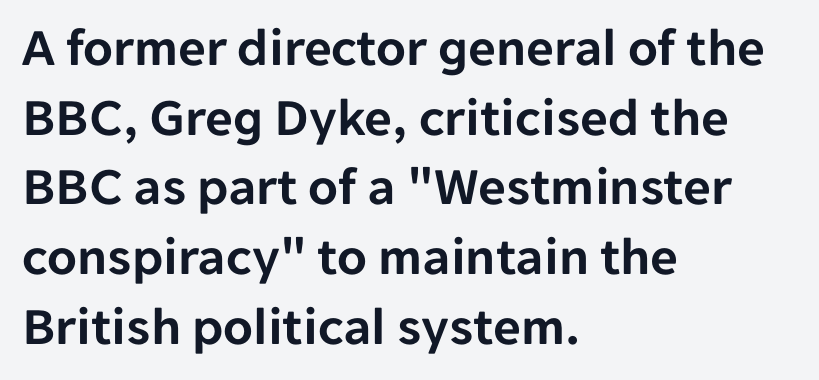
The image shows 54 px sans-serif type, upright; set left-aligned, normal line spacing (1.29x), normal letter spacing, not underlined; low stroke contrast and a medium x-height.
